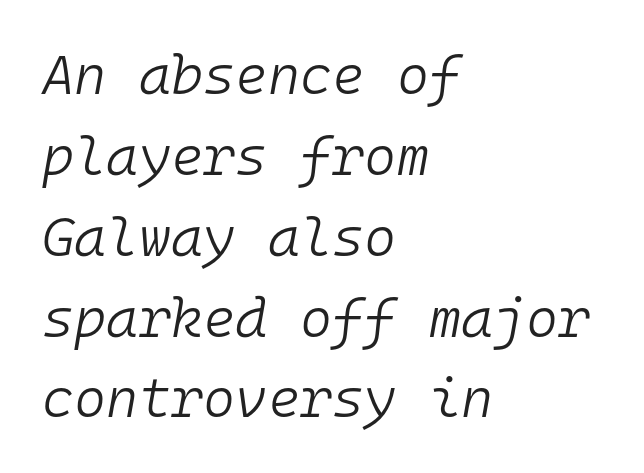
The paragraph shown leans on its left margin. The letters march in equal steps, a hallmark of fixed-pitch type. This sample keeps an unexceptional amount of space between lines. Think standard paragraph weight, or any step lighter than that.
